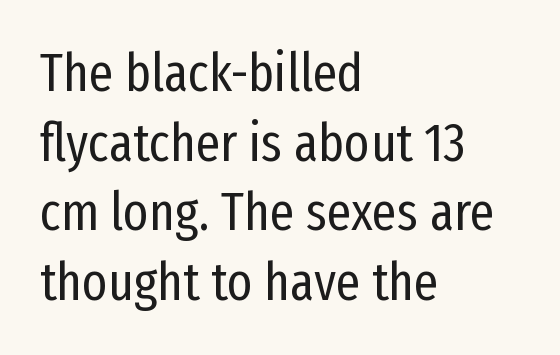
Q: Is the text bold? A: No.
Q: Is the text italic (slanted)? A: No, it is upright.
Q: Is the typeface a serif or a sans-serif typeface? A: Sans-serif.
Q: Is the text underlined? A: No.
Q: How is the paragraph aligned? A: Left-aligned.
Q: Is the spacing between letters normal or unusually wide? A: Normal.
Q: Is the spacing between lines tight, normal or loose? A: Normal.
Q: Width (condensed, normal, or wide)? A: Condensed.
Q: Stroke contrast? A: Low.
Q: x-height? A: Medium.
Q: Monospaced? A: No.
